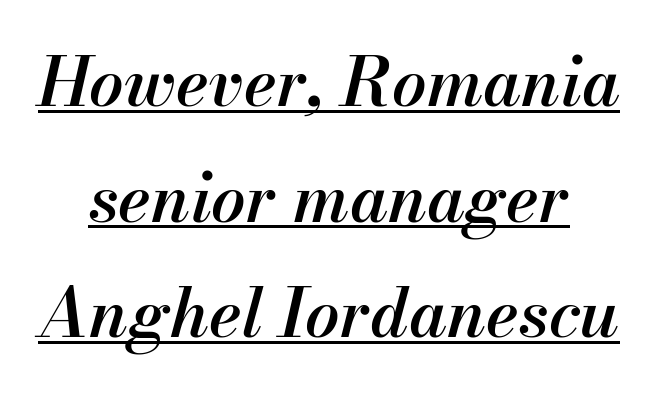
{"italic": "yes", "lean": "right", "slant_degrees": 13, "bold": "semi", "weight": "semibold", "width": "normal", "stroke_contrast": "medium", "x_height": "small", "monospaced": "no", "underline": "yes", "line_spacing": "normal", "line_spacing_ratio": 1.7, "letter_spacing": "normal", "letter_spacing_em": 0.0, "glyph_px": 68}
